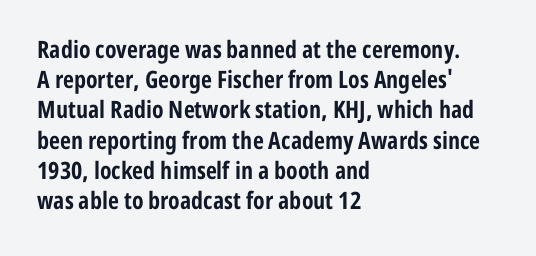
{"italic": "no", "bold": "yes", "underline": "no", "align": "left", "line_spacing": "normal", "line_spacing_ratio": 1.26, "letter_spacing": "normal", "letter_spacing_em": 0.0, "glyph_px": 24}
